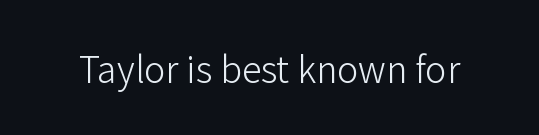
{"serif": "no", "italic": "no", "bold": "no", "weight": "light", "width": "normal", "stroke_contrast": "low", "x_height": "medium", "monospaced": "no", "underline": "no", "letter_spacing": "normal", "letter_spacing_em": 0.0, "glyph_px": 36}
